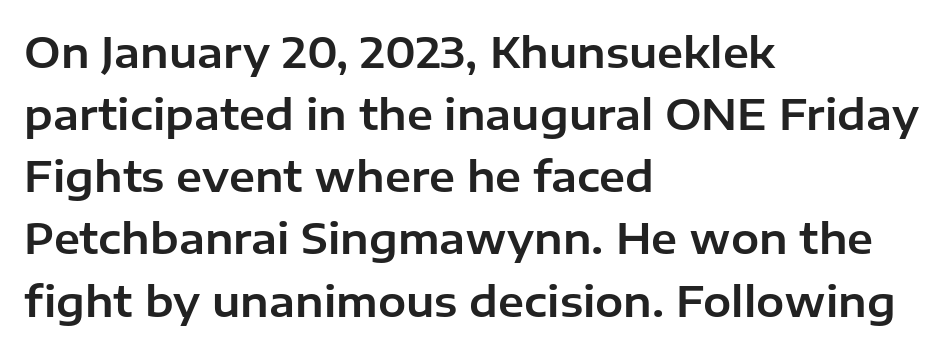
The image shows 42 px sans-serif type, upright; set left-aligned, normal line spacing (1.48x), normal letter spacing, not underlined; low stroke contrast and a medium x-height.
